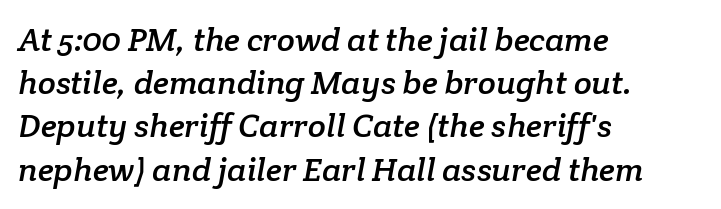
Q: Is the typeface a serif or a sans-serif typeface? A: Serif.
Q: Is the text underlined? A: No.
Q: How is the paragraph aligned? A: Left-aligned.
Q: Is the spacing between letters normal or unusually wide? A: Normal.
Q: Is the spacing between lines tight, normal or loose? A: Normal.
Q: Width (condensed, normal, or wide)? A: Normal.
Q: Stroke contrast? A: Low.
Q: x-height? A: Medium.
Q: Monospaced? A: No.
